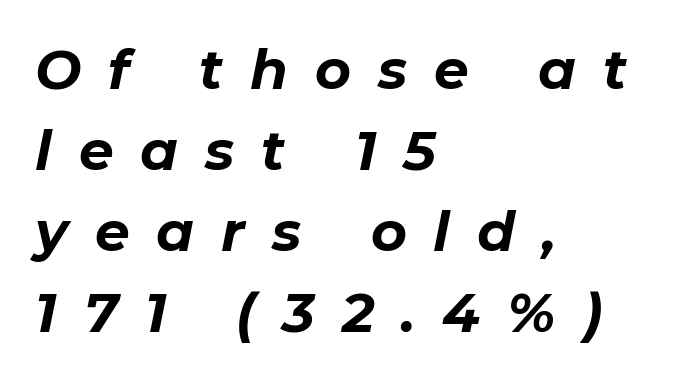
Lines of text with bare space underneath. The ragged edge is on the right, which tells us the setting is flush left. Slant detected: the letters are inclined. Vertical spacing — default.
